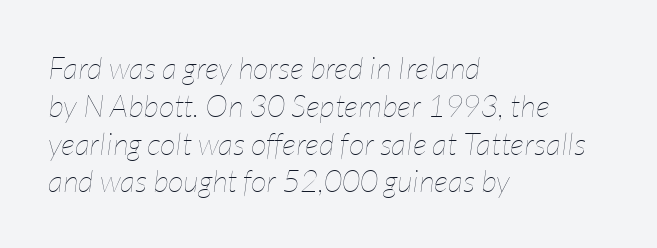
The image shows 31 px thin, condensed type, italic (leaning right); set left-aligned, line spacing 1.22x, normal letter spacing, not underlined; low stroke contrast and a medium x-height.
